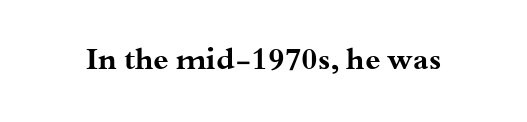
The image shows 31 px bold, wide serif type, upright; set normal letter spacing, not underlined; medium stroke contrast and a small x-height.
